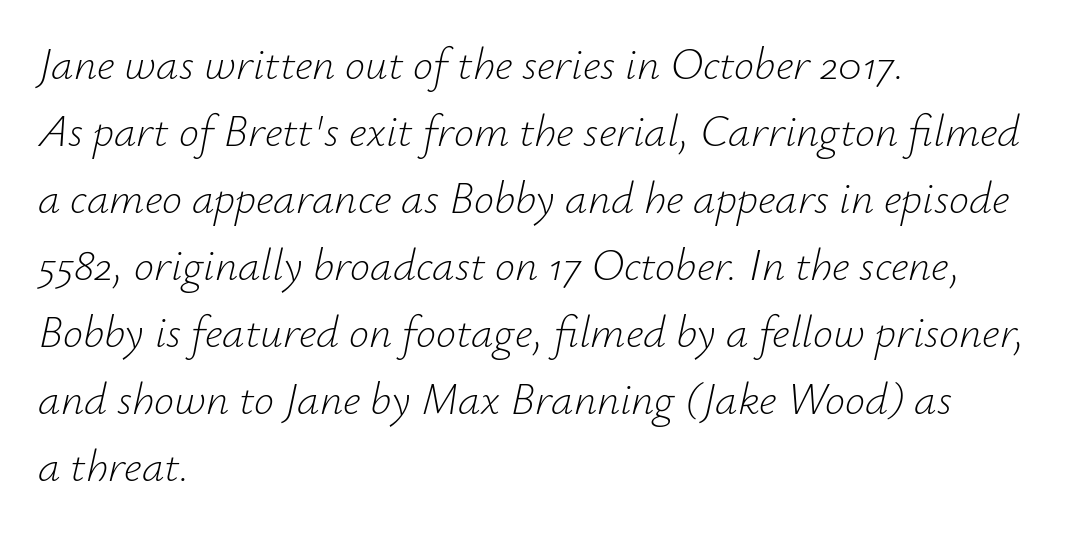
Q: Is the text bold? A: No.
Q: Is the text italic (slanted)? A: Yes, it leans right by about 12 degrees.
Q: Is the text underlined? A: No.
Q: How is the paragraph aligned? A: Left-aligned.
Q: Is the spacing between letters normal or unusually wide? A: Normal.
Q: Is the spacing between lines tight, normal or loose? A: Normal.
Q: Width (condensed, normal, or wide)? A: Normal.
Q: Stroke contrast? A: Low.
Q: x-height? A: Small.
Q: Monospaced? A: No.
